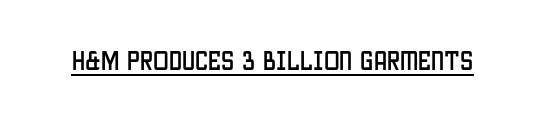
The image shows 21 px text type, upright; set normal letter spacing, underlined.
